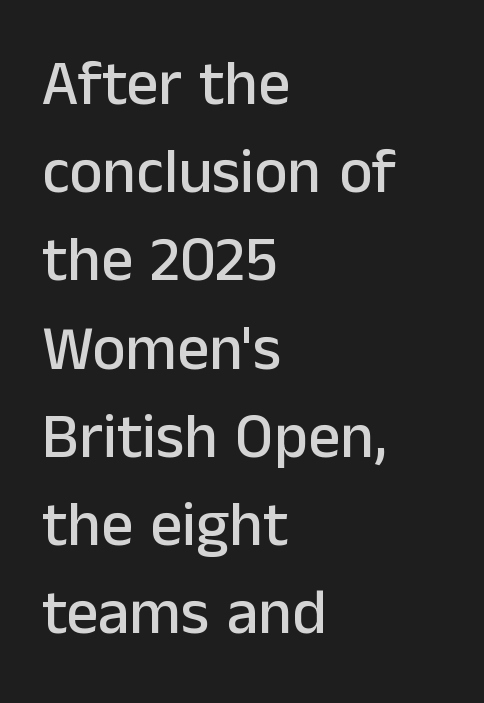
The image shows 63 px sans-serif type, upright; set left-aligned, normal line spacing (1.4x), normal letter spacing, not underlined; low stroke contrast and a medium x-height.
